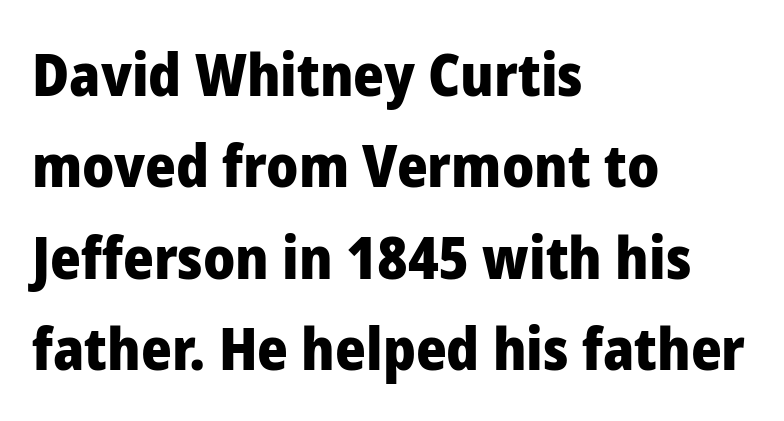
The image shows 59 px heavy sans-serif type, upright; set left-aligned, normal line spacing (1.55x), normal letter spacing, not underlined; low stroke contrast and a medium x-height.
